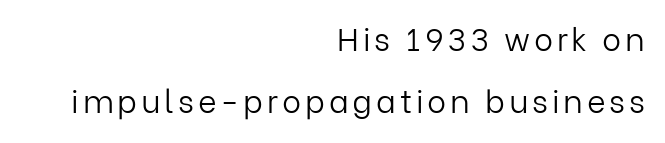
Each letter's strokes conclude bluntly, with no projecting serifs. The space directly below the letters is spotless. Rows of type keep a wide berth in the vertical direction. The letters advance in unequal steps, a hallmark of proportional type. Compared with a flush-left layout, this one pins lines to the opposite, right side.
